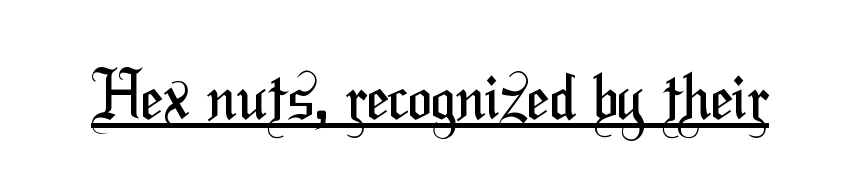
The image shows 64 px regular-weight, condensed sans-serif type; set normal letter spacing, underlined; medium stroke contrast and a medium x-height.
